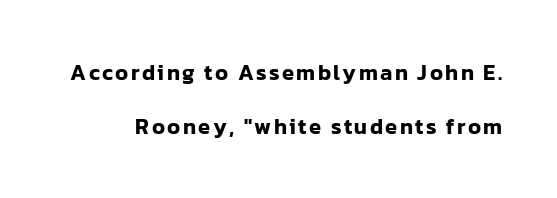
In terms of leading, this rendering errs on the spacious side. It's the straight-up-and-down kind of type. Has an underline been added? It has not.
